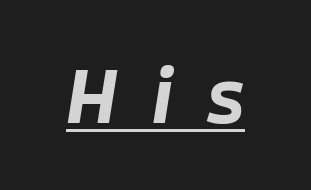
The image shows 75 px bold, condensed type, italic (leaning right); set unusually wide letter spacing (+0.49 em), underlined; low stroke contrast and a large x-height.
